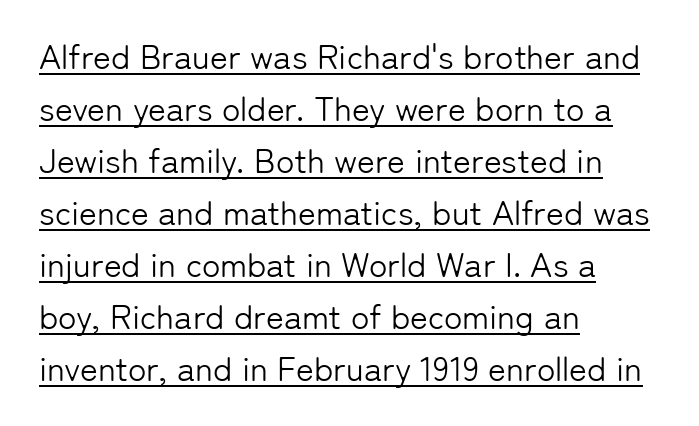
{"serif": "no", "italic": "no", "bold": "no", "weight": "light", "width": "normal", "stroke_contrast": "low", "x_height": "medium", "monospaced": "no", "underline": "yes", "align": "left", "line_spacing": "normal", "line_spacing_ratio": 1.53, "letter_spacing": "normal", "letter_spacing_em": 0.0, "glyph_px": 34}
